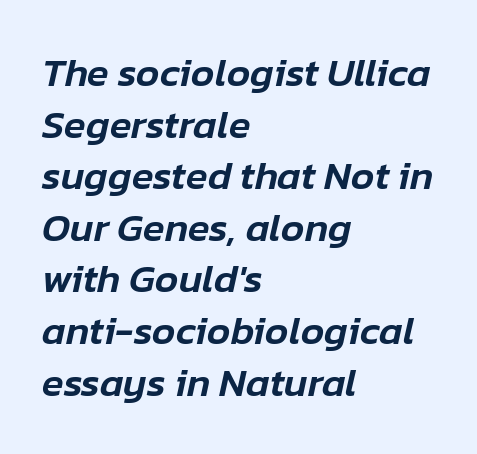
The image shows 40 px text type, italic (leaning right); set left-aligned, normal line spacing (1.29x), normal letter spacing, not underlined; low stroke contrast and a medium x-height.
